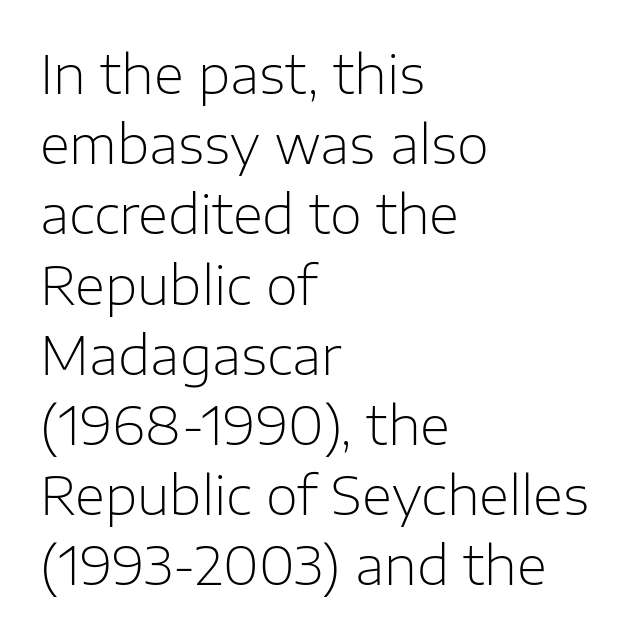
Q: Is the text bold? A: No.
Q: Is the text italic (slanted)? A: No, it is upright.
Q: Is the typeface a serif or a sans-serif typeface? A: Sans-serif.
Q: Is the text underlined? A: No.
Q: How is the paragraph aligned? A: Left-aligned.
Q: Is the spacing between letters normal or unusually wide? A: Normal.
Q: Is the spacing between lines tight, normal or loose? A: Normal.
Q: Width (condensed, normal, or wide)? A: Normal.
Q: Stroke contrast? A: Low.
Q: x-height? A: Medium.
Q: Monospaced? A: No.
